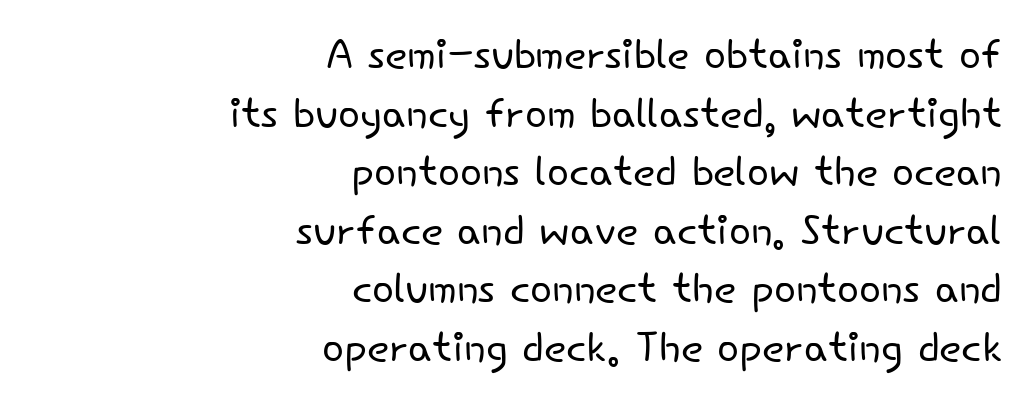
{"serif": "no", "italic": "no", "bold": "no", "weight": "light", "width": "normal", "stroke_contrast": "low", "x_height": "small", "monospaced": "no", "underline": "no", "align": "right", "line_spacing": "tight", "line_spacing_ratio": 1.01, "letter_spacing": "normal", "letter_spacing_em": 0.0, "glyph_px": 58}
